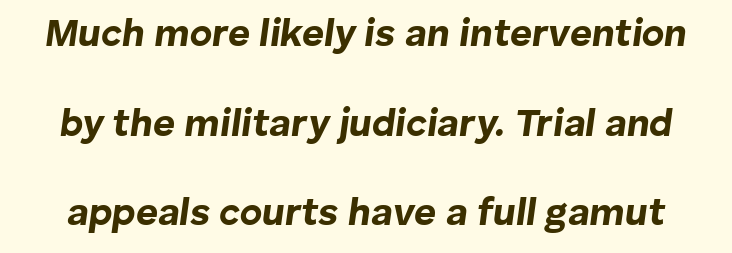
The image shows 38 px bold type, italic (leaning right); set loose line spacing (2.36x), normal letter spacing, not underlined; low stroke contrast and a medium x-height.
